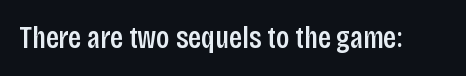
{"serif": "no", "italic": "no", "bold": "semi", "weight": "semibold", "width": "condensed", "stroke_contrast": "low", "x_height": "large", "monospaced": "no", "underline": "no", "letter_spacing": "normal", "letter_spacing_em": 0.0, "glyph_px": 31}
